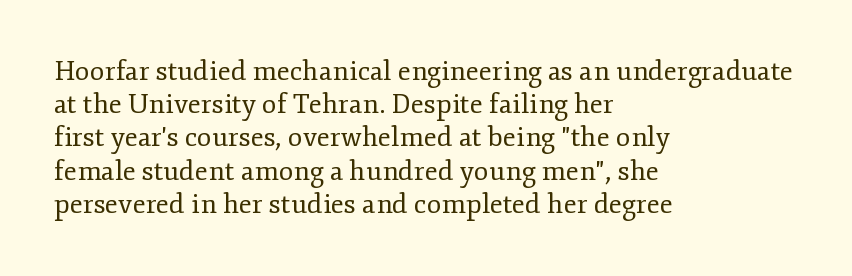
Q: Is the text bold? A: No.
Q: Is the text italic (slanted)? A: No, it is upright.
Q: Is the text underlined? A: No.
Q: How is the paragraph aligned? A: Left-aligned.
Q: Is the spacing between letters normal or unusually wide? A: Normal.
